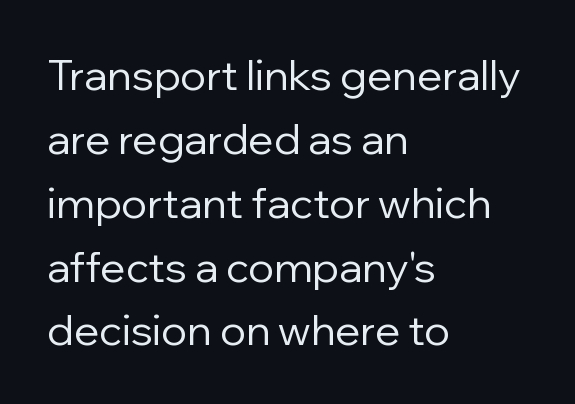
Q: Is the text bold? A: No.
Q: Is the text italic (slanted)? A: No, it is upright.
Q: Is the typeface a serif or a sans-serif typeface? A: Sans-serif.
Q: Is the text underlined? A: No.
Q: How is the paragraph aligned? A: Left-aligned.
Q: Is the spacing between letters normal or unusually wide? A: Normal.
Q: Is the spacing between lines tight, normal or loose? A: Normal.
Q: Width (condensed, normal, or wide)? A: Normal.
Q: Stroke contrast? A: Low.
Q: x-height? A: Medium.
Q: Monospaced? A: No.
